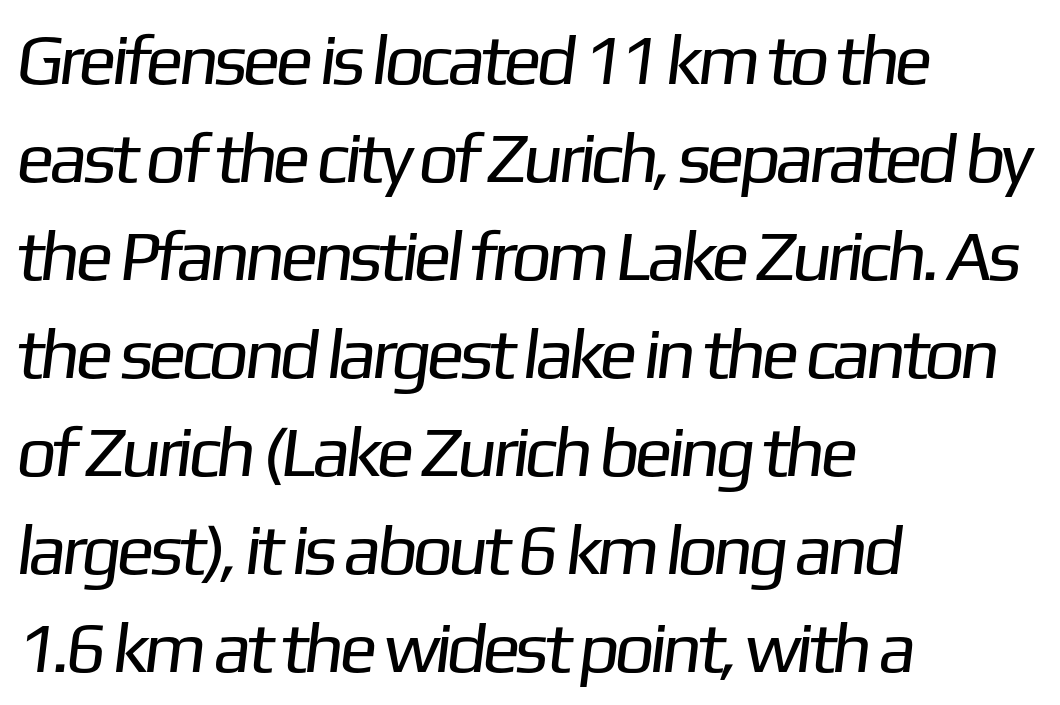
{"serif": "no", "bold": "no", "weight": "regular", "width": "normal", "stroke_contrast": "low", "x_height": "medium", "monospaced": "no", "underline": "no", "align": "left", "line_spacing": "normal", "line_spacing_ratio": 1.38, "letter_spacing": "normal", "letter_spacing_em": 0.0, "glyph_px": 71}
